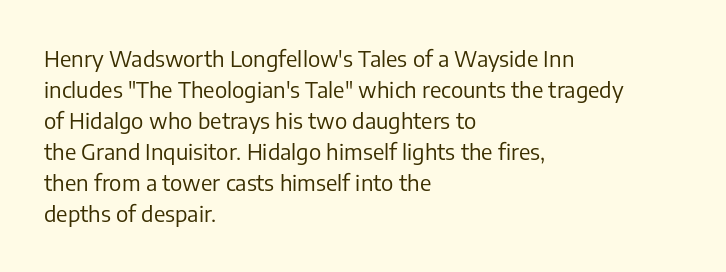
{"italic": "no", "bold": "no", "underline": "no", "align": "left", "line_spacing": "normal", "line_spacing_ratio": 1.41, "letter_spacing": "normal", "letter_spacing_em": 0.0, "glyph_px": 22}
